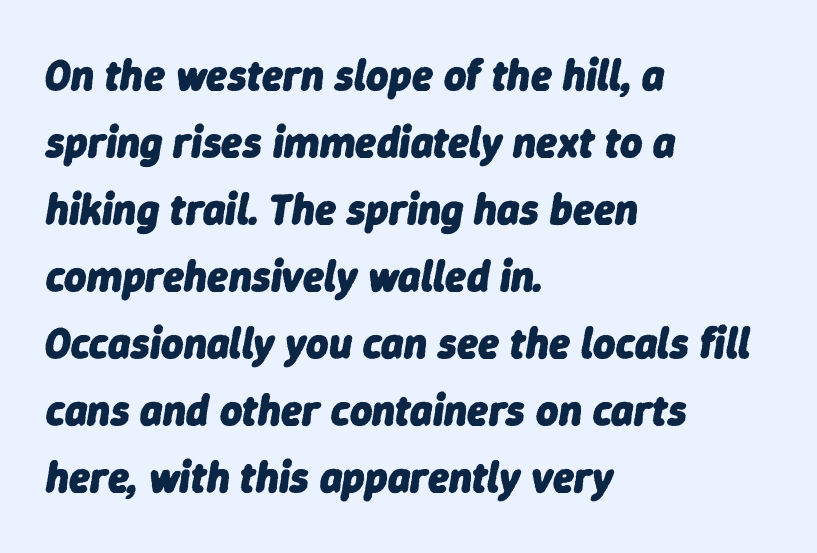
{"italic": "yes", "lean": "right", "slant_degrees": 9, "bold": "yes", "weight": "heavy", "width": "normal", "stroke_contrast": "low", "x_height": "medium", "monospaced": "no", "underline": "no", "align": "left", "line_spacing": "normal", "line_spacing_ratio": 1.56, "letter_spacing": "normal", "letter_spacing_em": 0.0, "glyph_px": 43}
